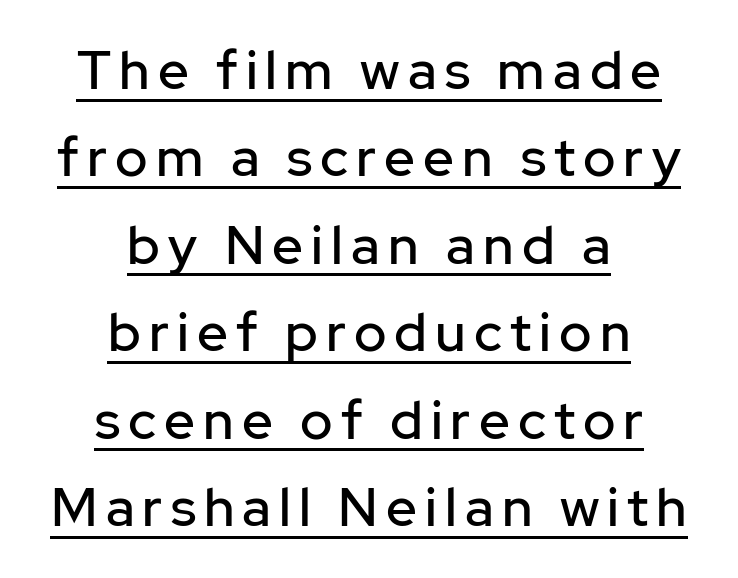
{"serif": "no", "italic": "no", "width": "normal", "stroke_contrast": "low", "x_height": "medium", "monospaced": "no", "underline": "yes", "align": "center", "line_spacing": "normal", "line_spacing_ratio": 1.62, "glyph_px": 54}
